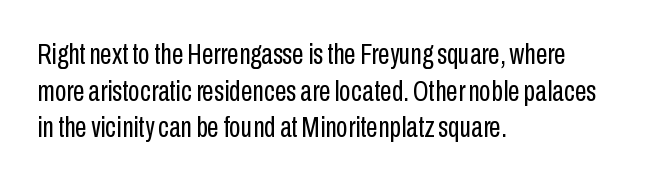
The weight tops out at a normal text grade. Does the copy run flush right? No — it runs flush left. A sans-serif font was chosen for this passage. A roman cut, with each character standing at attention. The letterforms sit shoulder to shoulder at normal distance.
